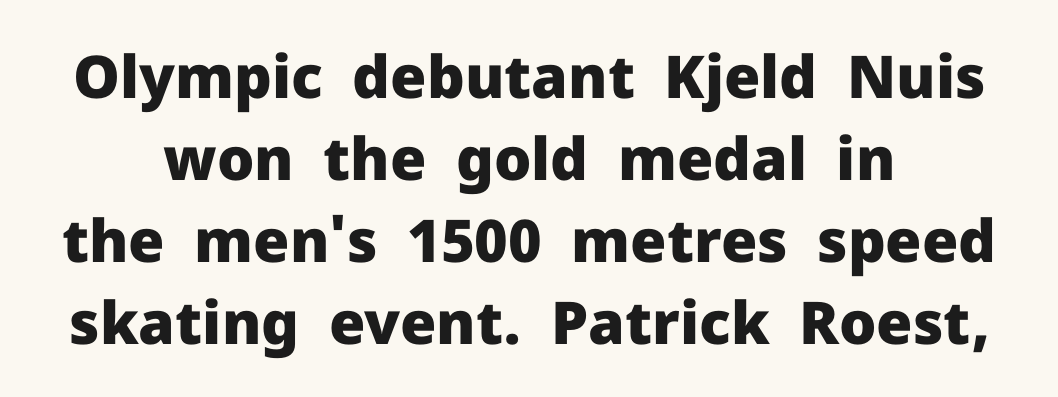
Character widths vary here, with narrow letters taking less room than wide ones. Standard letterfit; no display-style spreading of the glyphs. The glyphs have the mass of a bold cut. It's the straight-up-and-down kind of type.
